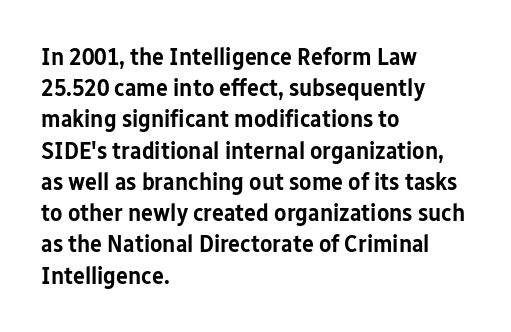
{"italic": "no", "bold": "semi", "underline": "no", "align": "left", "line_spacing": "normal", "line_spacing_ratio": 1.25, "letter_spacing": "normal", "letter_spacing_em": 0.0, "glyph_px": 25}
